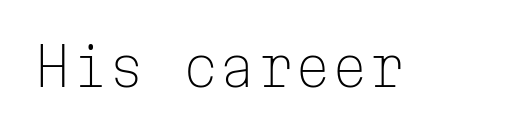
Q: Is the text bold? A: No.
Q: Is the text italic (slanted)? A: No, it is upright.
Q: Is the typeface a serif or a sans-serif typeface? A: Sans-serif.
Q: Is the text underlined? A: No.
Q: Is the spacing between letters normal or unusually wide? A: Normal.
Q: Width (condensed, normal, or wide)? A: Normal.
Q: Stroke contrast? A: Low.
Q: x-height? A: Medium.
Q: Monospaced? A: Yes.
